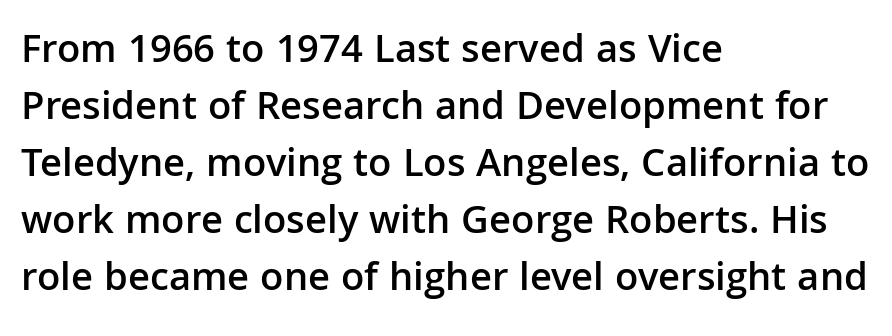
Q: Is the text bold? A: Semi-bold.
Q: Is the text italic (slanted)? A: No, it is upright.
Q: Is the typeface a serif or a sans-serif typeface? A: Sans-serif.
Q: Is the text underlined? A: No.
Q: How is the paragraph aligned? A: Left-aligned.
Q: Is the spacing between letters normal or unusually wide? A: Normal.
Q: Is the spacing between lines tight, normal or loose? A: Normal.
Q: Width (condensed, normal, or wide)? A: Normal.
Q: Stroke contrast? A: Low.
Q: x-height? A: Medium.
Q: Monospaced? A: No.
